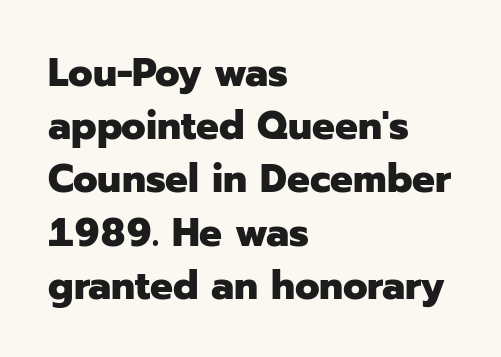
The image shows 40 px heavy sans-serif type, upright; set left-aligned, normal line spacing (1.33x), normal letter spacing, not underlined; low stroke contrast and a medium x-height.
